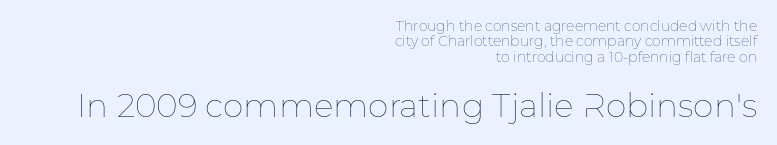
{"italic": "no", "bold": "no", "weight": "thin", "width": "normal", "stroke_contrast": "low", "x_height": "medium", "monospaced": "no", "underline": "no", "align": "right", "line_spacing": "tight", "line_spacing_ratio": 1.09, "letter_spacing": "normal", "letter_spacing_em": 0.0, "larger_block": "second", "size_ratio": 2.36, "glyph_px": 33}
